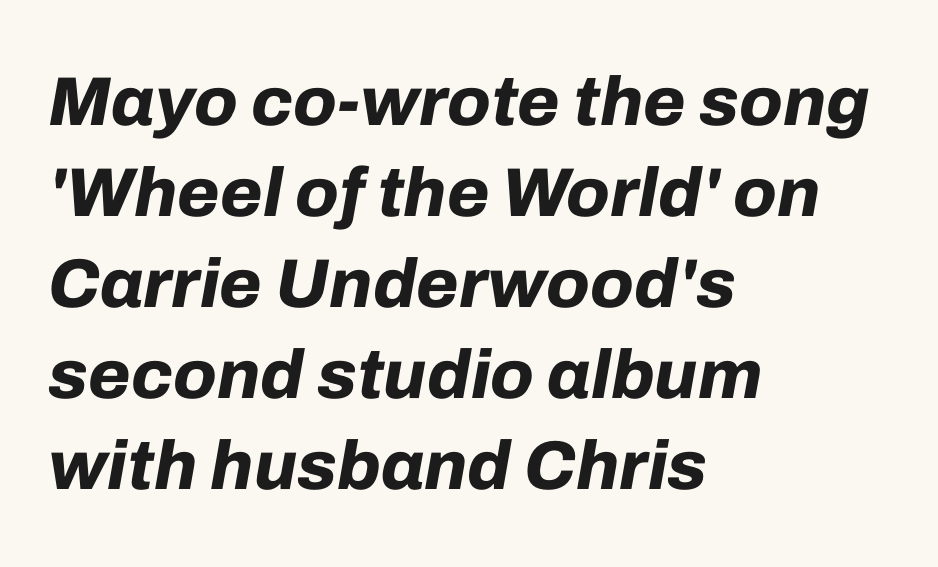
{"italic": "yes", "lean": "right", "slant_degrees": 10, "bold": "yes", "weight": "bold", "width": "normal", "stroke_contrast": "low", "x_height": "medium", "monospaced": "no", "underline": "no", "align": "left", "line_spacing": "normal", "line_spacing_ratio": 1.32, "letter_spacing": "normal", "letter_spacing_em": 0.0, "glyph_px": 69}
